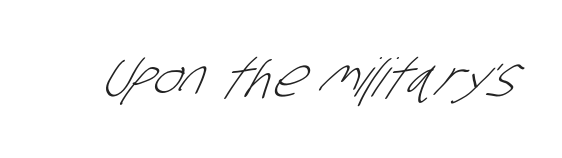
How are the letters spaced? Ordinarily, with no added tracking. Vertical stems look standard width or narrower in stroke. Descender tails drop into unmarked territory. Classification — sans serif.
